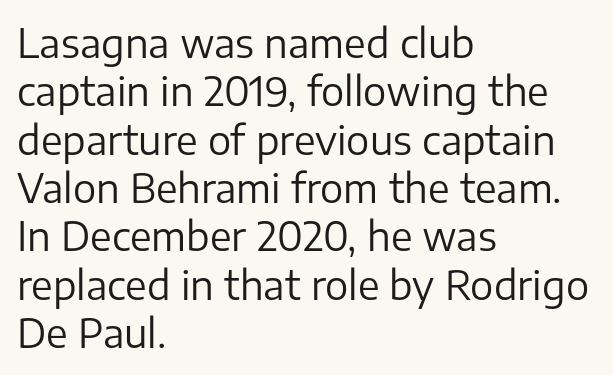
{"serif": "no", "italic": "no", "bold": "no", "weight": "regular", "width": "normal", "stroke_contrast": "low", "x_height": "medium", "monospaced": "no", "underline": "no", "align": "left", "line_spacing_ratio": 1.24, "letter_spacing": "normal", "letter_spacing_em": 0.0, "glyph_px": 39}
